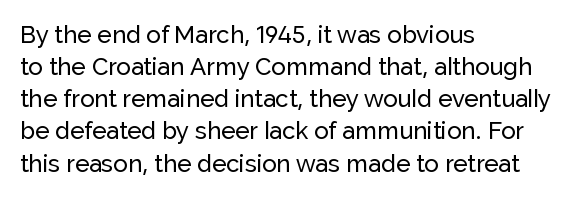
Just letters on the line, the space beneath them empty. Honestly, the row spacing looks completely unremarkable. No italicization has been applied; the sample stays upright. Teacher's note: observe the even left margin — that is flush-left alignment. Glyph-to-glyph distance matches everyday printed text.
